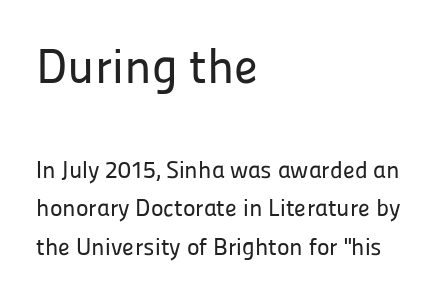
Q: Is the text italic (slanted)? A: No, it is upright.
Q: Is the typeface a serif or a sans-serif typeface? A: Sans-serif.
Q: Is the text underlined? A: No.
Q: How is the paragraph aligned? A: Left-aligned.
Q: Is the spacing between letters normal or unusually wide? A: Normal.
Q: Is the spacing between lines tight, normal or loose? A: Normal.
Q: Which block of text is set in a larger size, the first (top) or the second (bottom)? A: The first (top) one.
Q: Width (condensed, normal, or wide)? A: Normal.
Q: Stroke contrast? A: Low.
Q: x-height? A: Medium.
Q: Monospaced? A: No.
